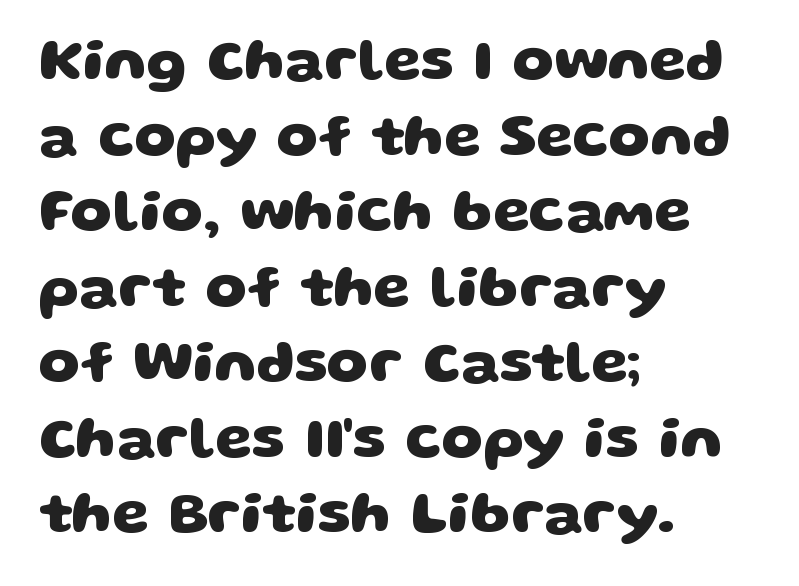
{"serif": "no", "bold": "yes", "weight": "heavy", "width": "wide", "stroke_contrast": "low", "x_height": "large", "monospaced": "no", "underline": "no", "align": "left", "line_spacing": "normal", "line_spacing_ratio": 1.28, "letter_spacing": "normal", "letter_spacing_em": 0.0, "glyph_px": 59}
